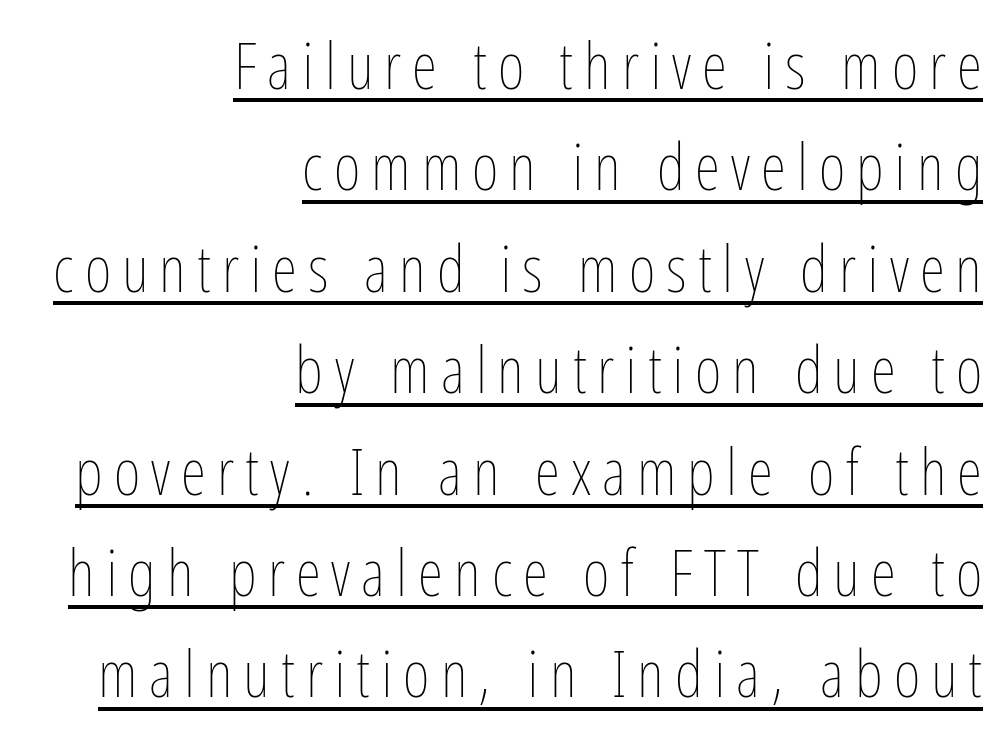
Q: Is the text bold? A: No.
Q: Is the text italic (slanted)? A: No, it is upright.
Q: Is the text underlined? A: Yes.
Q: How is the paragraph aligned? A: Right-aligned.
Q: Is the spacing between lines tight, normal or loose? A: Normal.
Q: Width (condensed, normal, or wide)? A: Condensed.
Q: Stroke contrast? A: Low.
Q: x-height? A: Medium.
Q: Monospaced? A: No.
